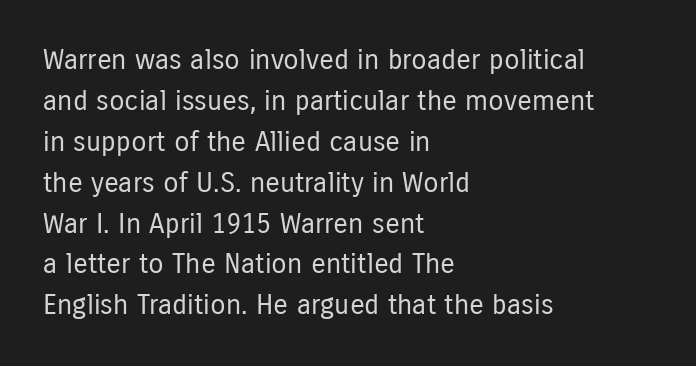
The image shows 28 px regular-weight, condensed sans-serif type, upright; set left-aligned, normal line spacing (1.46x), normal letter spacing, not underlined; low stroke contrast and a medium x-height.
